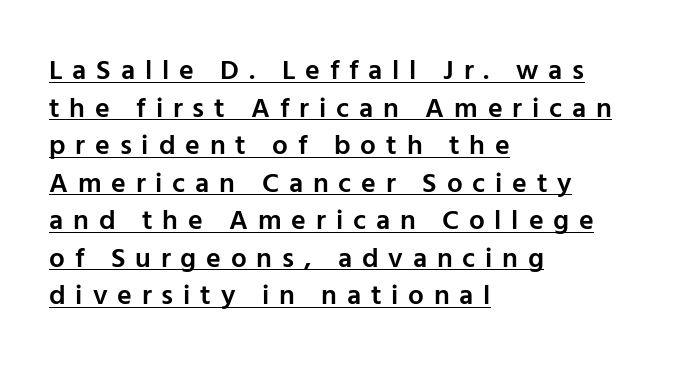
The image shows 28 px semibold sans-serif type, upright; set left-aligned, normal line spacing (1.34x), unusually wide letter spacing (+0.35 em), underlined; low stroke contrast and a medium x-height.
